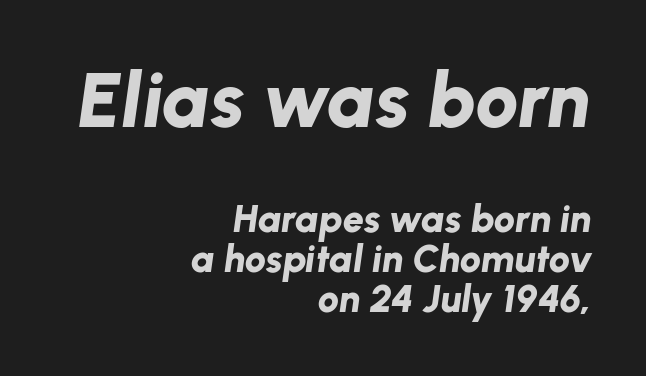
{"italic": "yes", "lean": "right", "slant_degrees": 8, "bold": "yes", "weight": "bold", "width": "normal", "stroke_contrast": "low", "x_height": "medium", "monospaced": "no", "underline": "no", "align": "right", "line_spacing": "tight", "line_spacing_ratio": 1.05, "letter_spacing": "normal", "letter_spacing_em": 0.0, "larger_block": "first", "size_ratio": 2.03, "glyph_px": 77}
